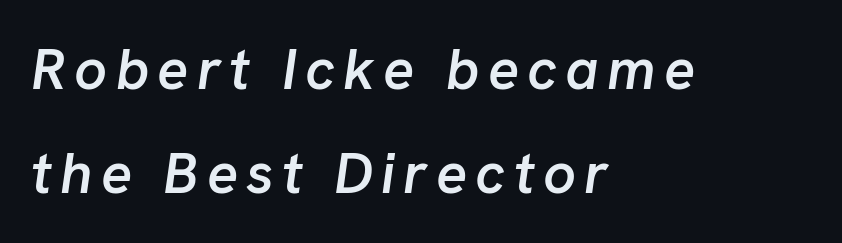
{"italic": "yes", "lean": "right", "slant_degrees": 8, "bold": "semi", "weight": "semibold", "width": "normal", "stroke_contrast": "low", "x_height": "medium", "monospaced": "no", "underline": "no", "align": "left", "line_spacing_ratio": 1.8, "glyph_px": 58}
